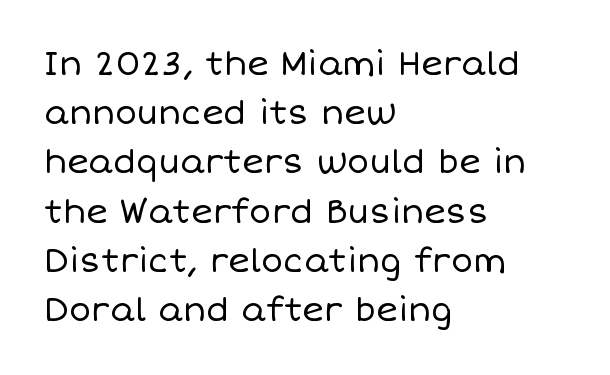
The image shows 33 px regular-weight type, upright; set left-aligned, normal line spacing (1.49x), normal letter spacing, not underlined; low stroke contrast and a large x-height.
